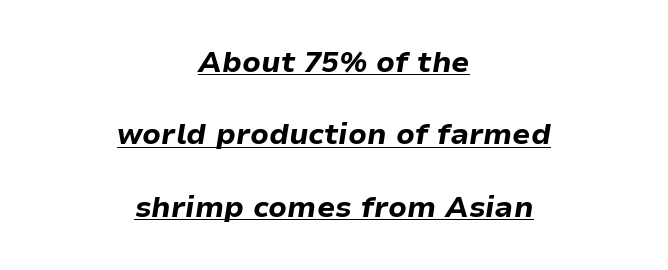
{"italic": "yes", "lean": "right", "slant_degrees": 9, "bold": "yes", "weight": "bold", "width": "normal", "stroke_contrast": "low", "x_height": "medium", "monospaced": "no", "underline": "yes", "align": "center", "line_spacing": "loose", "line_spacing_ratio": 2.5, "letter_spacing": "normal", "letter_spacing_em": 0.0, "glyph_px": 29}
